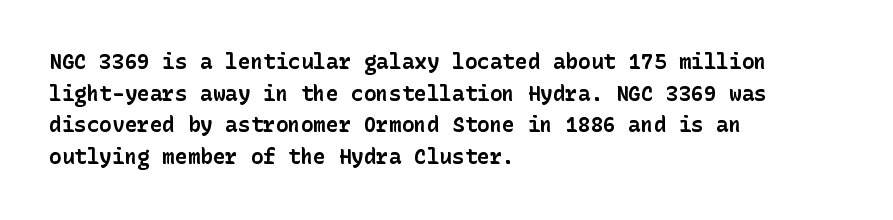
This is roman type, the default non-slanted kind. Observe the ordinary spacing: letters are neighbours, not strangers. The space between consecutive lines is moderate. Leftover space on each line is placed entirely after the last word. The string is rendered with underlining switched off. What weight is shown? A full bold with thick strokes.
